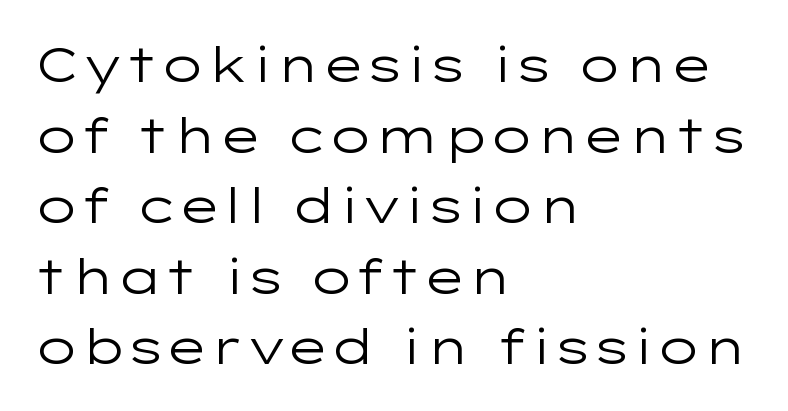
The image shows 48 px regular-weight, wide sans-serif type, upright; set left-aligned, normal line spacing (1.47x), normal letter spacing, not underlined; low stroke contrast and a medium x-height.
